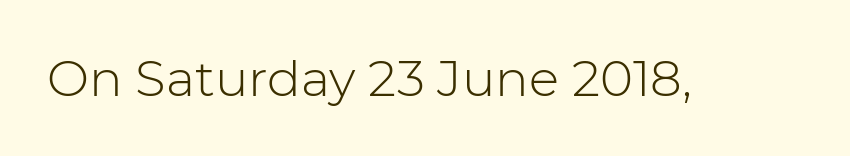
Stroke mass is kept to a normal reading level or below. Has an underline been added? It has not. This sample uses plain, unmodified letter spacing. Vertical strokes here are truly vertical.
